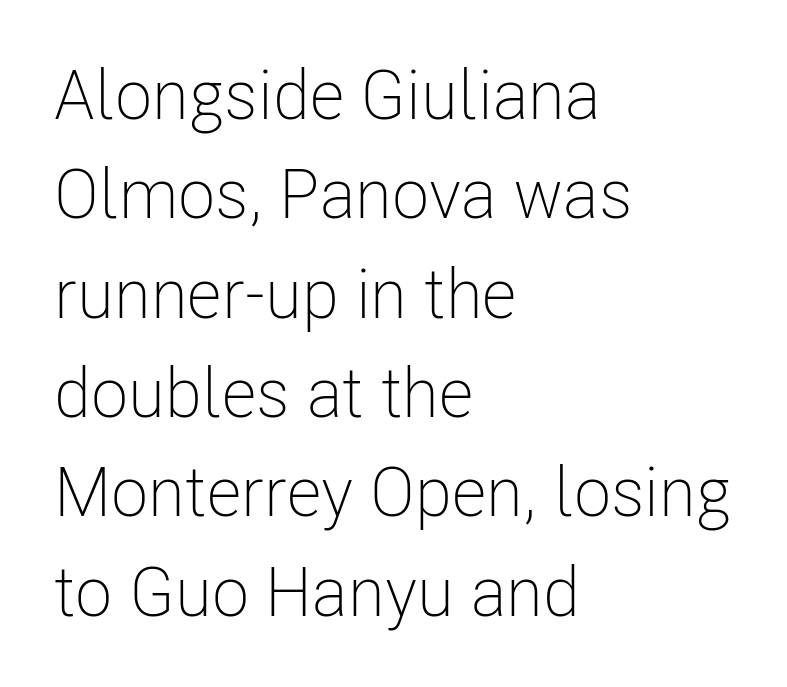
{"serif": "no", "italic": "no", "bold": "no", "weight": "light", "width": "condensed", "stroke_contrast": "low", "x_height": "medium", "monospaced": "no", "underline": "no", "align": "left", "line_spacing": "normal", "line_spacing_ratio": 1.44, "letter_spacing": "normal", "letter_spacing_em": 0.0, "glyph_px": 69}
